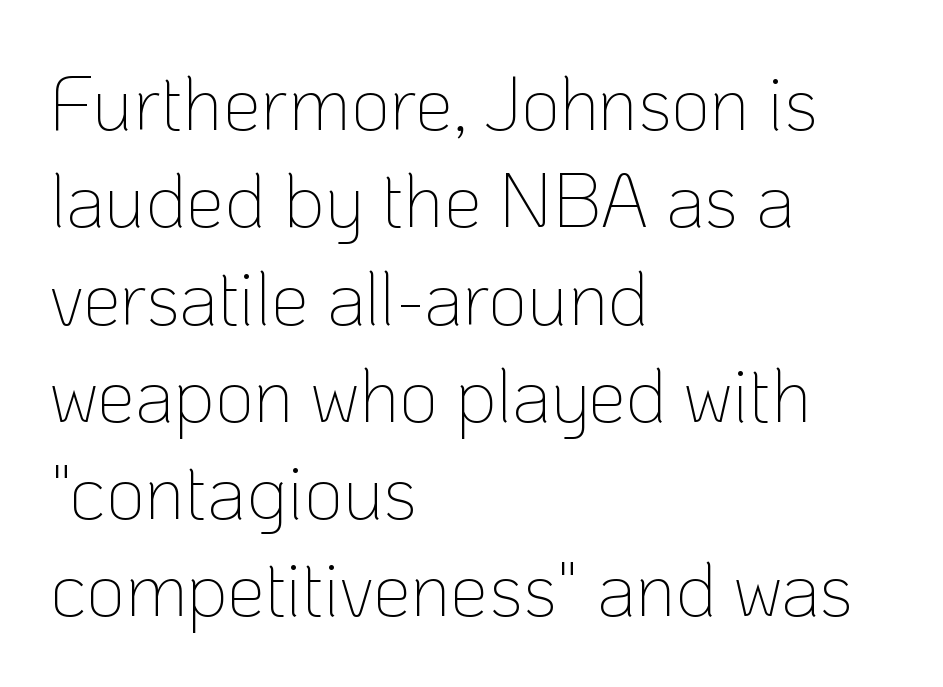
A light-to-regular cut is what we see here. The lettering stays uniformly vertical, giving the passage a roman look. Honestly, there is no underline to notice here at all. Nothing sits at the stroke ends, so this counts as sans-serif. These lines are rendered in a variable-pitch font.
